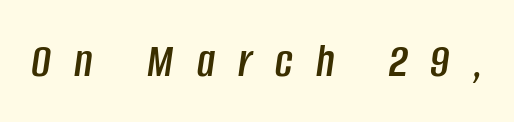
Q: Is the text italic (slanted)? A: Yes, it leans right by about 8 degrees.
Q: Is the text underlined? A: No.
Q: Is the spacing between letters normal or unusually wide? A: Unusually wide.
Q: Width (condensed, normal, or wide)? A: Condensed.
Q: Stroke contrast? A: Low.
Q: x-height? A: Large.
Q: Monospaced? A: No.
